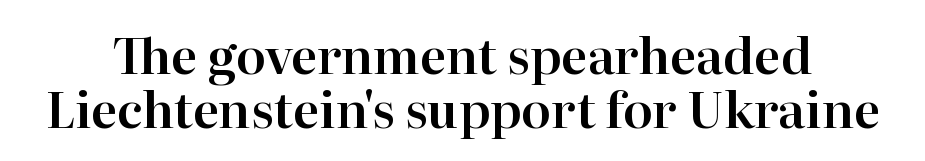
Is there much room between lines? No — they nearly touch. Look at the tracking — it's just the regular setting, nothing added. Underlining? Definitely not there. The typography opts for an upright posture over an oblique one.
